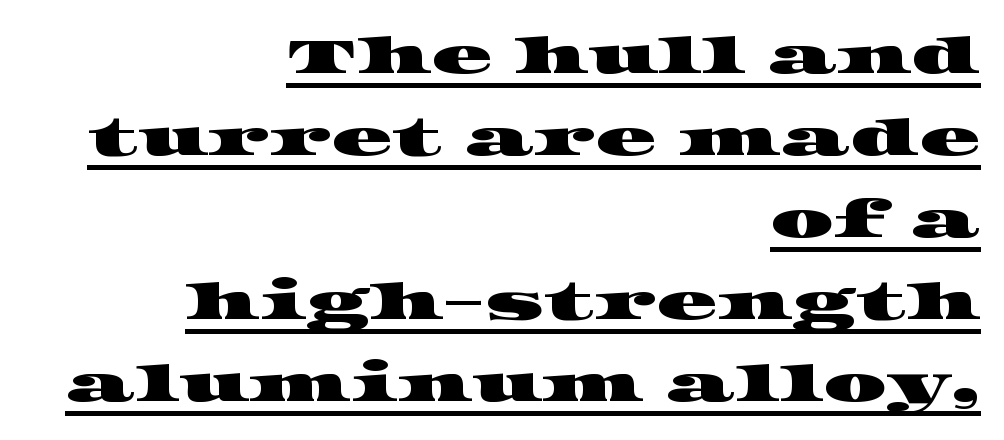
{"serif": "yes", "width": "wide", "stroke_contrast": "high", "x_height": "large", "monospaced": "no", "underline": "yes", "align": "right", "line_spacing": "normal", "line_spacing_ratio": 1.64, "letter_spacing": "normal", "letter_spacing_em": 0.0, "glyph_px": 50}
